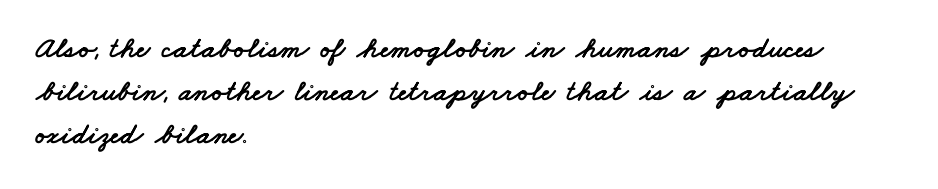
A typesetter would call this proportional, since set widths differ per character. The rows are spaced the way most documents space them. A bare baseline throughout the passage. The letters carry no serifs — their stems end cleanly without finishing strokes.
